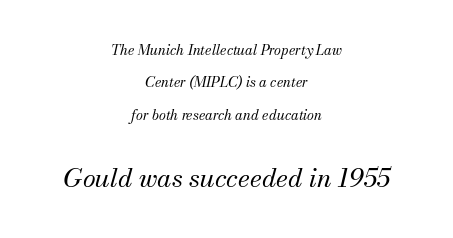
The image shows 26 px text type, italic (leaning right); set centered, loose line spacing (2.32x), normal letter spacing, not underlined; the second (bottom) block is 1.86x larger.
